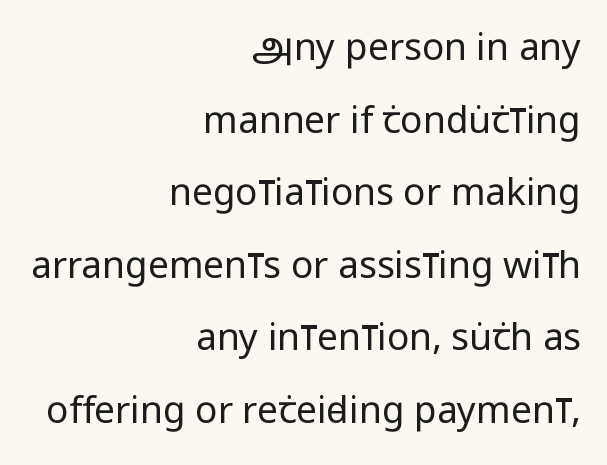
The image shows 37 px regular-weight, condensed sans-serif type, upright; set right-aligned, loose line spacing (1.96x), normal letter spacing, not underlined; low stroke contrast and a large x-height.
